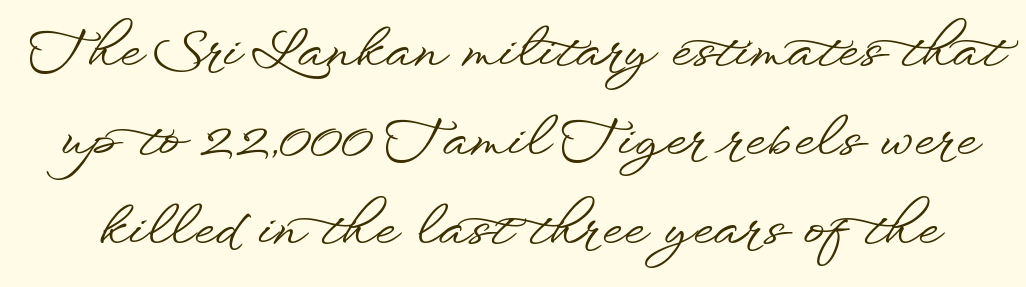
Q: Is the text italic (slanted)? A: Yes.
Q: Is the typeface a serif or a sans-serif typeface? A: Sans-serif.
Q: Is the text underlined? A: No.
Q: Is the spacing between letters normal or unusually wide? A: Normal.
Q: Is the spacing between lines tight, normal or loose? A: Normal.
Q: Width (condensed, normal, or wide)? A: Wide.
Q: Stroke contrast? A: Low.
Q: x-height? A: Small.
Q: Monospaced? A: No.
